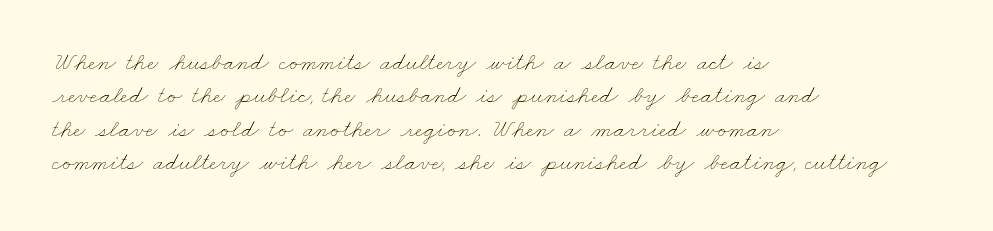
Q: Is the text bold? A: No.
Q: Is the text underlined? A: No.
Q: How is the paragraph aligned? A: Left-aligned.
Q: Is the spacing between letters normal or unusually wide? A: Normal.
Q: Is the spacing between lines tight, normal or loose? A: Normal.
